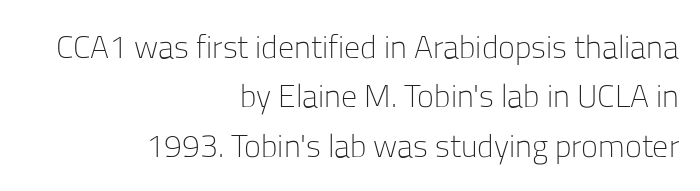
The strokes are not fattened; the text isn't bold. Unmarked baselines from the first word to the last. Proportional: the letters do not fall into vertical columns. These lines are composed in type without serifs.
